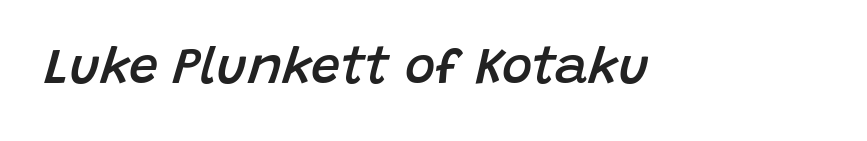
Q: Is the text bold? A: Semi-bold.
Q: Is the text italic (slanted)? A: Yes, it leans right by about 15 degrees.
Q: Is the text underlined? A: No.
Q: Is the spacing between letters normal or unusually wide? A: Normal.
Q: Width (condensed, normal, or wide)? A: Normal.
Q: Stroke contrast? A: Low.
Q: x-height? A: Large.
Q: Monospaced? A: No.
